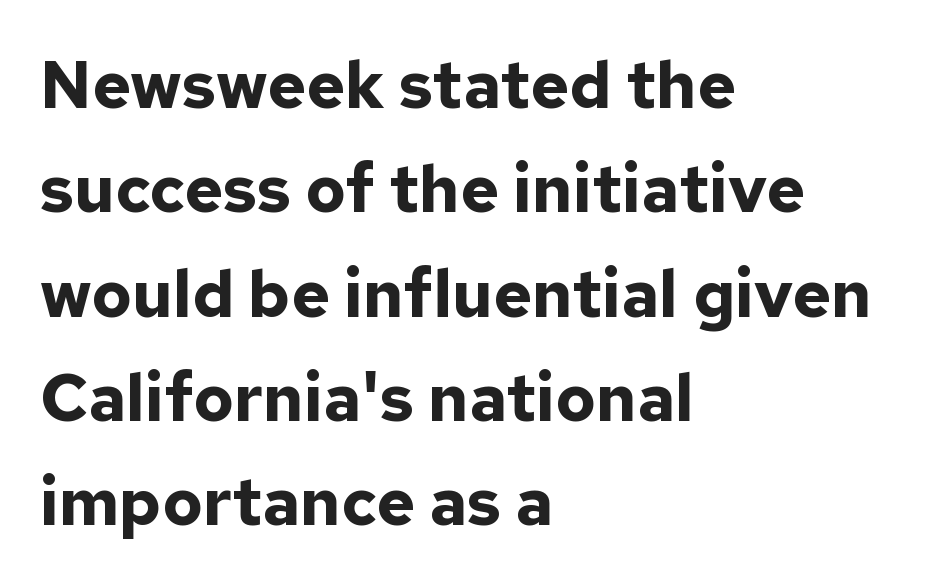
Q: Is the text bold? A: Yes.
Q: Is the text italic (slanted)? A: No, it is upright.
Q: Is the typeface a serif or a sans-serif typeface? A: Sans-serif.
Q: Is the text underlined? A: No.
Q: How is the paragraph aligned? A: Left-aligned.
Q: Is the spacing between letters normal or unusually wide? A: Normal.
Q: Is the spacing between lines tight, normal or loose? A: Normal.
Q: Width (condensed, normal, or wide)? A: Normal.
Q: Stroke contrast? A: Low.
Q: x-height? A: Medium.
Q: Monospaced? A: No.
